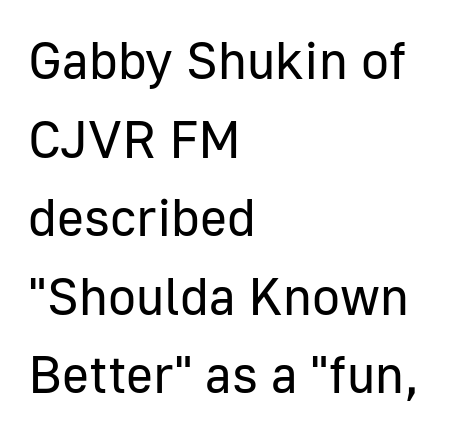
Weight: not bold — regular or lighter. Grotesque or geometric, the face here clearly has no serifs. Honestly, there is no underline to notice here at all. Leading matches the norm, producing a regular column. Style check: upright.
